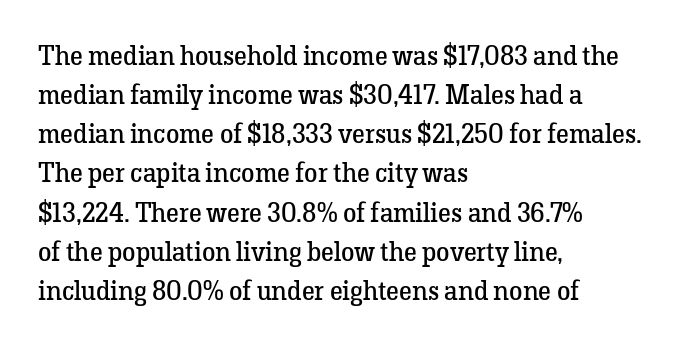
{"italic": "no", "bold": "no", "underline": "no", "align": "left", "line_spacing": "normal", "line_spacing_ratio": 1.45, "letter_spacing": "normal", "letter_spacing_em": 0.0, "glyph_px": 27}
